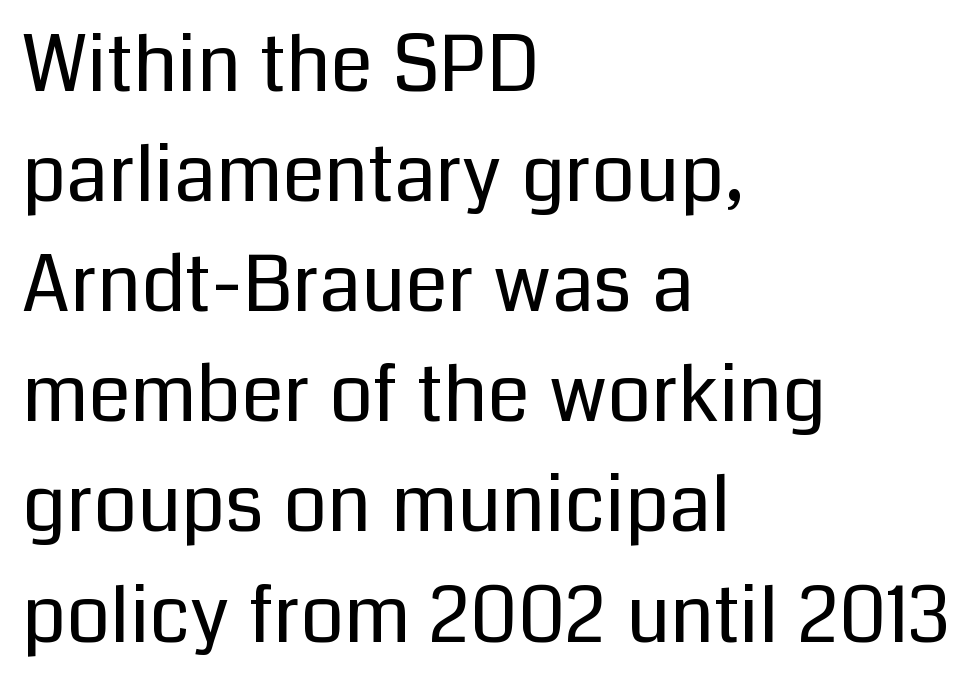
Q: Is the text bold? A: No.
Q: Is the text italic (slanted)? A: No, it is upright.
Q: Is the typeface a serif or a sans-serif typeface? A: Sans-serif.
Q: Is the text underlined? A: No.
Q: How is the paragraph aligned? A: Left-aligned.
Q: Is the spacing between letters normal or unusually wide? A: Normal.
Q: Is the spacing between lines tight, normal or loose? A: Normal.
Q: Width (condensed, normal, or wide)? A: Normal.
Q: Stroke contrast? A: Low.
Q: x-height? A: Medium.
Q: Monospaced? A: No.
